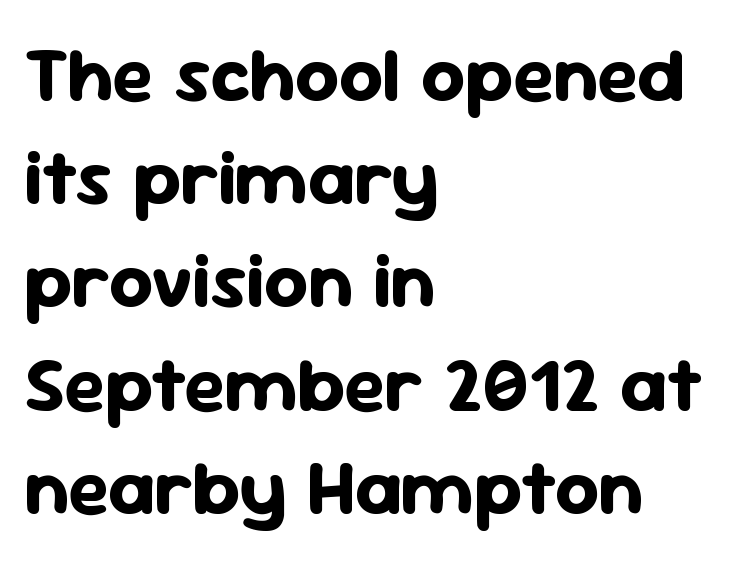
{"serif": "no", "italic": "no", "bold": "yes", "weight": "bold", "width": "normal", "stroke_contrast": "low", "x_height": "medium", "monospaced": "no", "underline": "no", "align": "left", "line_spacing": "normal", "line_spacing_ratio": 1.34, "letter_spacing": "normal", "letter_spacing_em": 0.0, "glyph_px": 77}
